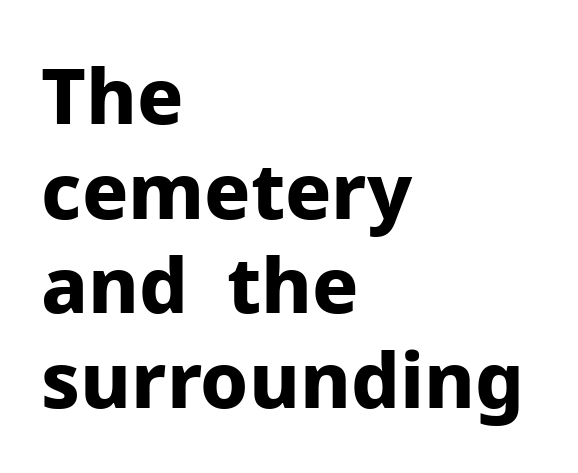
{"serif": "no", "italic": "no", "bold": "yes", "weight": "bold", "width": "normal", "stroke_contrast": "low", "x_height": "medium", "monospaced": "no", "underline": "no", "align": "left", "line_spacing_ratio": 1.23, "letter_spacing": "normal", "letter_spacing_em": 0.0, "glyph_px": 77}
